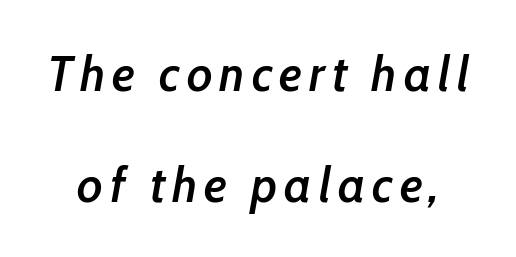
The image shows 50 px semibold, condensed type, italic (leaning right); set loose line spacing (2.22x), not underlined; low stroke contrast and a medium x-height.
